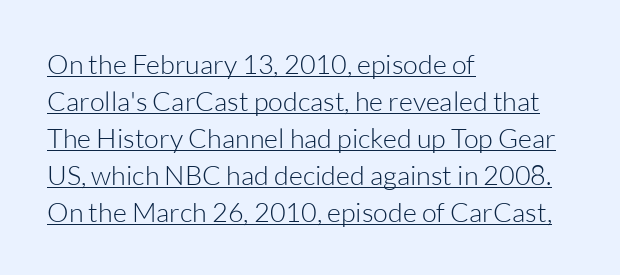
The image shows 27 px text type, upright; set left-aligned, normal line spacing (1.37x), normal letter spacing, underlined.
